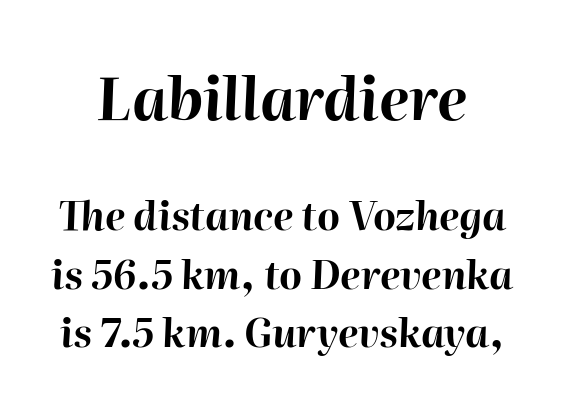
The image shows 58 px bold type, italic (leaning right); set normal line spacing (1.5x), normal letter spacing, not underlined; the first (top) block is 1.49x larger; high stroke contrast and a medium x-height.
